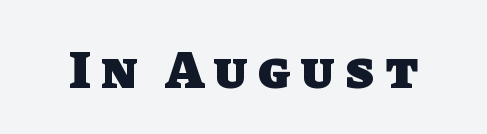
Q: Is the text bold? A: Yes.
Q: Is the typeface a serif or a sans-serif typeface? A: Sans-serif.
Q: Is the text underlined? A: No.
Q: Is the spacing between letters normal or unusually wide? A: Unusually wide.
Q: Width (condensed, normal, or wide)? A: Normal.
Q: Stroke contrast? A: Low.
Q: x-height? A: Large.
Q: Monospaced? A: No.
